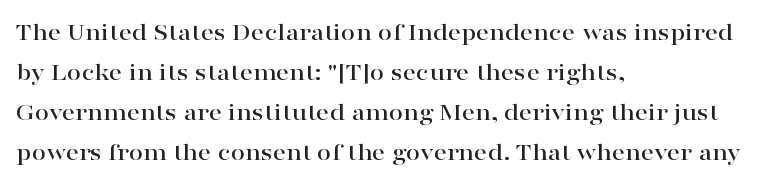
Descender tails drop into unmarked territory. Each word holds together tightly as a unit, with standard inter-letter gaps. Style check: upright. A student would call this left alignment; a typographer would say flush left, rag right. If you measured baseline to baseline, you'd find a middling distance.
